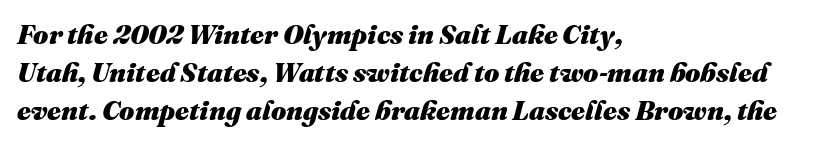
{"italic": "yes", "lean": "right", "slant_degrees": 16, "bold": "yes", "underline": "no", "align": "left", "line_spacing": "normal", "line_spacing_ratio": 1.41, "letter_spacing": "normal", "letter_spacing_em": 0.0, "glyph_px": 27}
